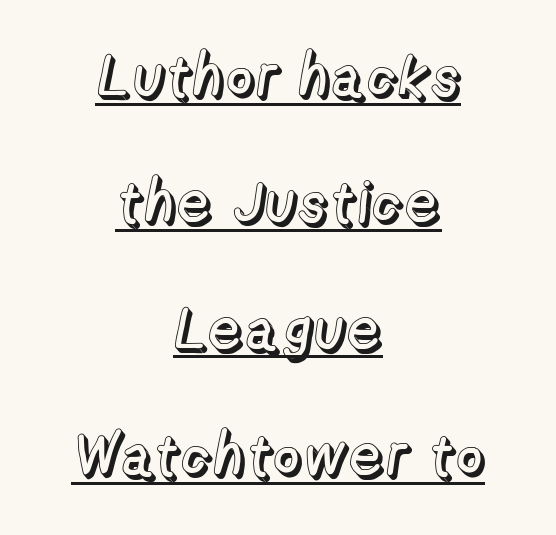
Q: Is the text italic (slanted)? A: Yes.
Q: Is the text underlined? A: Yes.
Q: How is the paragraph aligned? A: Centered.
Q: Is the spacing between letters normal or unusually wide? A: Normal.
Q: Is the spacing between lines tight, normal or loose? A: Loose.
Q: Width (condensed, normal, or wide)? A: Normal.
Q: x-height? A: Medium.
Q: Monospaced? A: No.
